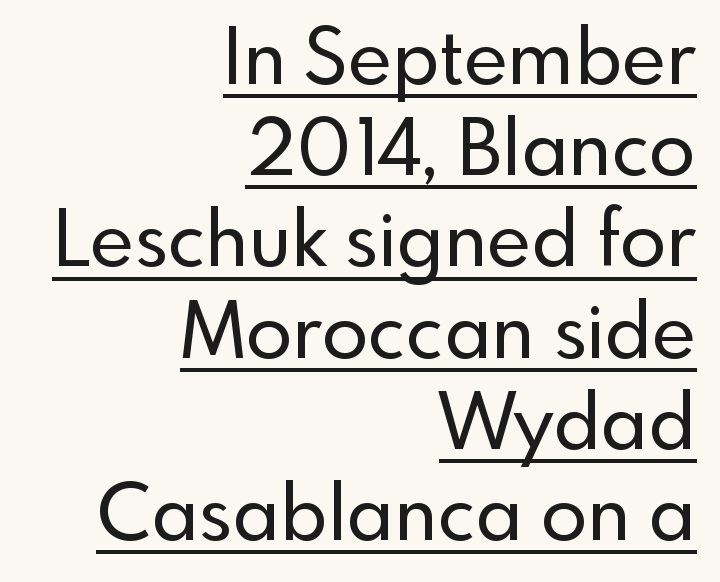
{"serif": "no", "italic": "no", "width": "normal", "x_height": "small", "monospaced": "no", "underline": "yes", "align": "right", "line_spacing_ratio": 1.2, "letter_spacing": "normal", "letter_spacing_em": 0.0, "glyph_px": 76}
